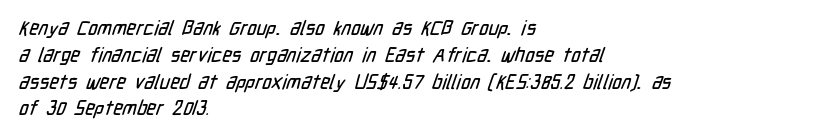
Summary of vertical rhythm: regular, with standard interline spacing. Descender tails drop into unmarked territory. The horizontal fit of the characters is conventional and even. Leftover space on each line is placed entirely after the last word.
